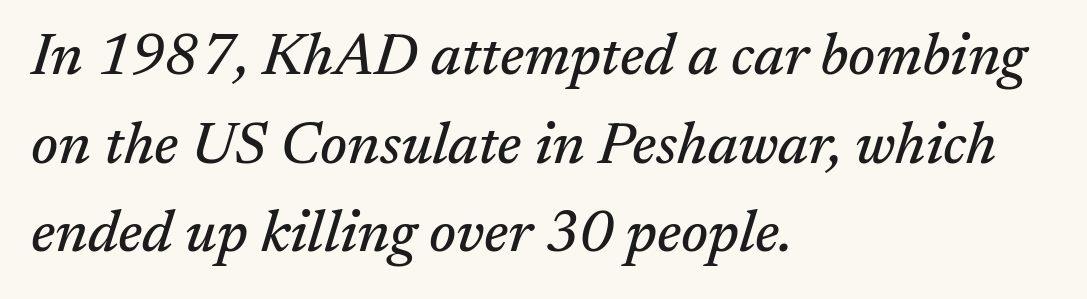
The space beneath each line is pristine and unruled. Caption: standard tracking, unaltered. This sample has the flowing, uneven cadence of proportional lettering. Italic: yes, the glyphs are oblique.
